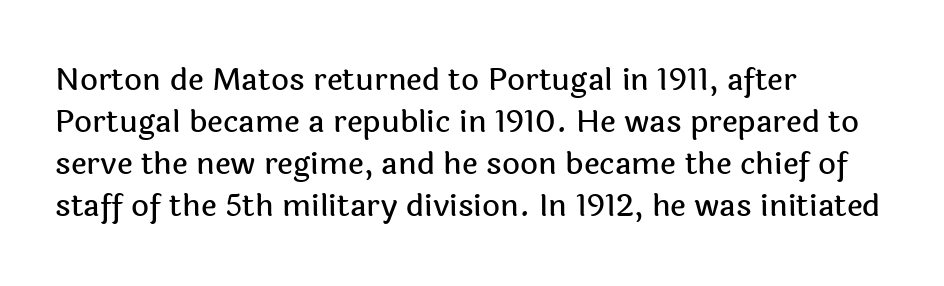
Q: Is the text italic (slanted)? A: No, it is upright.
Q: Is the typeface a serif or a sans-serif typeface? A: Sans-serif.
Q: Is the text underlined? A: No.
Q: How is the paragraph aligned? A: Left-aligned.
Q: Is the spacing between letters normal or unusually wide? A: Normal.
Q: Is the spacing between lines tight, normal or loose? A: Normal.
Q: Width (condensed, normal, or wide)? A: Normal.
Q: x-height? A: Medium.
Q: Monospaced? A: No.
